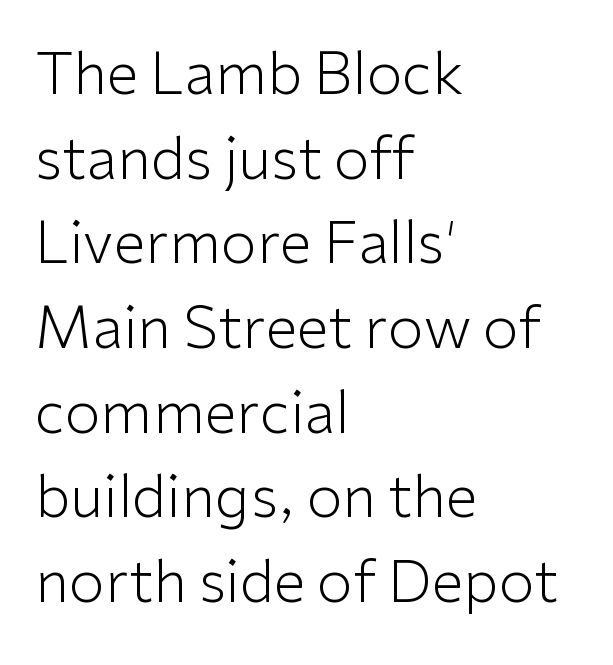
These lines stack with their left ends in a neat column. The line texture is even and compact thanks to regular tracking. You can tell from the bare stems that sans-serif type was used. The vertical gap from one line to the next is medium.
